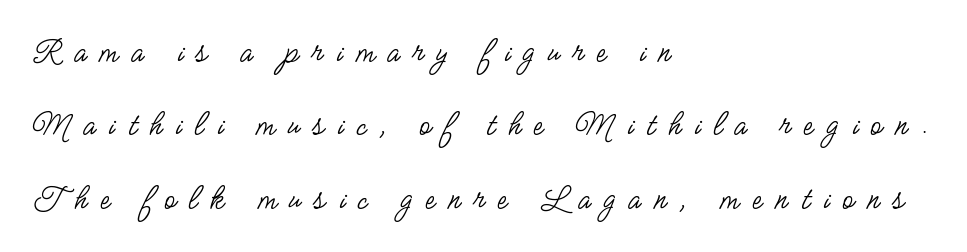
The image shows 35 px regular-weight, condensed sans-serif type; set left-aligned, loose line spacing (2.1x), unusually wide letter spacing (+0.37 em), not underlined; low stroke contrast and a small x-height.
